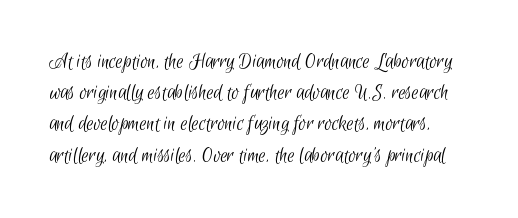
Each new line begins a customary step beneath the previous one. Each stroke keeps to a modest, everyday thickness or less. Bare-footed words on every line. A typesetter would call this zero additional tracking.
